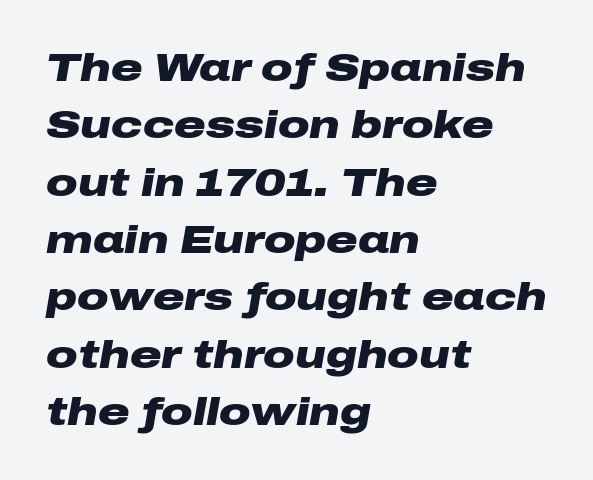
Left-aligned paragraph, ragged on the right. In terms of letterspacing, this is plain default setting. Quick note: underline off. Emphasis-style slanted type is in use. Each glyph is drawn with heavy, bold strokes.
